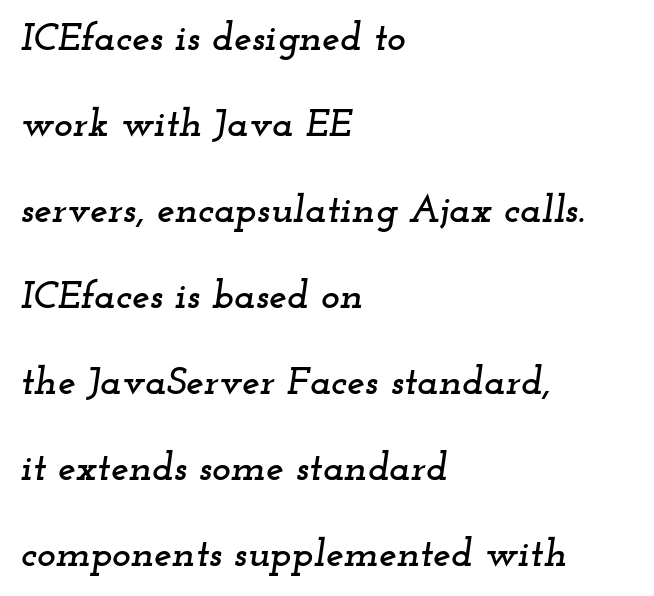
{"serif": "yes", "italic": "yes", "lean": "right", "slant_degrees": 12, "width": "wide", "stroke_contrast": "low", "x_height": "small", "monospaced": "no", "underline": "no", "align": "left", "line_spacing": "loose", "line_spacing_ratio": 2.15, "letter_spacing": "normal", "letter_spacing_em": 0.0, "glyph_px": 40}
